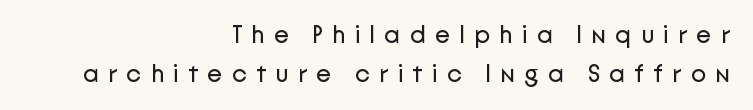
Q: Is the text bold? A: No.
Q: Is the text italic (slanted)? A: No, it is upright.
Q: Is the text underlined? A: No.
Q: How is the paragraph aligned? A: Right-aligned.
Q: Is the spacing between letters normal or unusually wide? A: Unusually wide.
Q: Is the spacing between lines tight, normal or loose? A: Normal.
